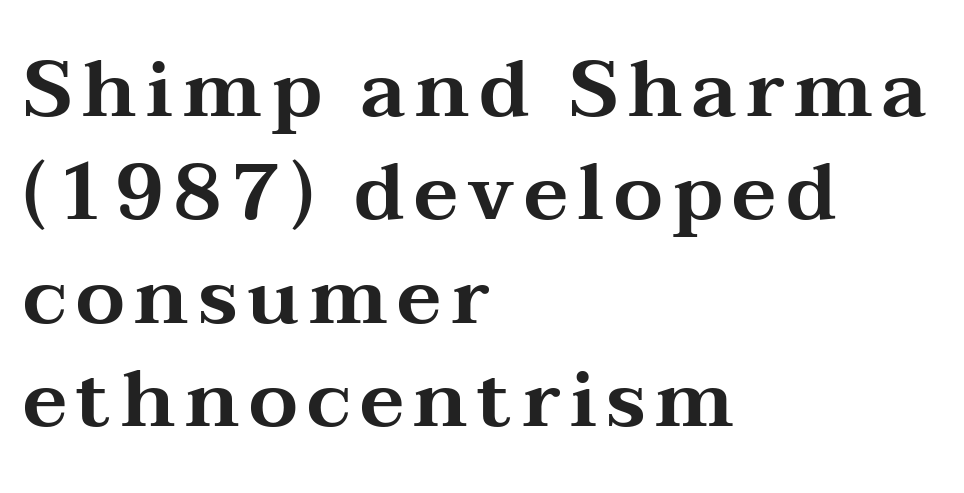
The image shows 79 px wide serif type, upright; set left-aligned, normal line spacing (1.31x), not underlined; medium stroke contrast and a medium x-height.
